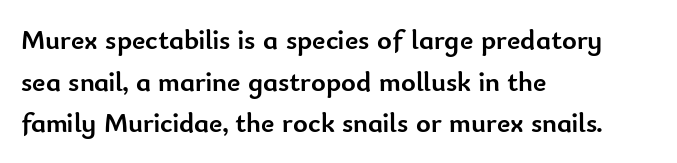
The image shows 28 px semibold sans-serif type, upright; set left-aligned, normal line spacing (1.49x), normal letter spacing, not underlined; low stroke contrast and a small x-height.
